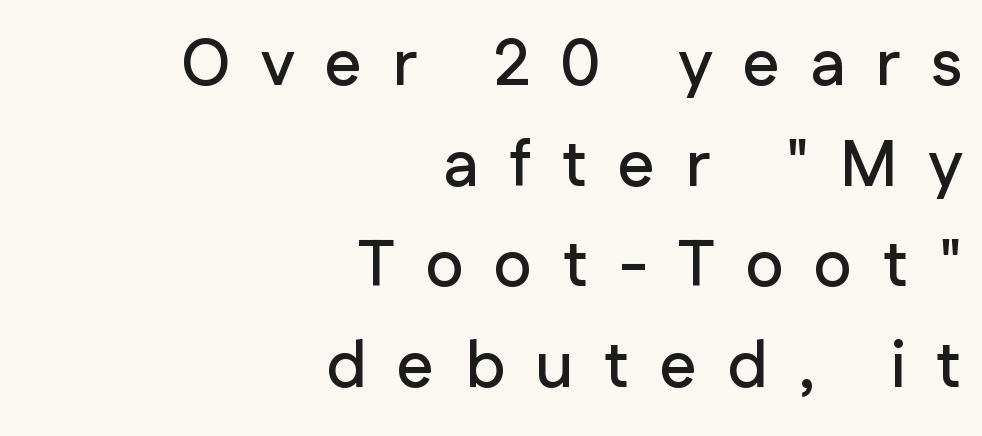
Q: Is the text italic (slanted)? A: No, it is upright.
Q: Is the typeface a serif or a sans-serif typeface? A: Sans-serif.
Q: Is the text underlined? A: No.
Q: How is the paragraph aligned? A: Right-aligned.
Q: Is the spacing between letters normal or unusually wide? A: Unusually wide.
Q: Is the spacing between lines tight, normal or loose? A: Normal.
Q: Width (condensed, normal, or wide)? A: Normal.
Q: Stroke contrast? A: Low.
Q: x-height? A: Medium.
Q: Monospaced? A: No.
